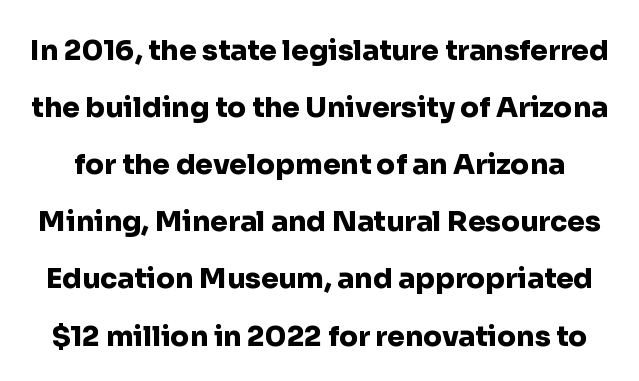
{"serif": "no", "italic": "no", "bold": "yes", "weight": "heavy", "width": "normal", "stroke_contrast": "low", "x_height": "medium", "monospaced": "no", "underline": "no", "line_spacing": "loose", "line_spacing_ratio": 2.04, "letter_spacing": "normal", "letter_spacing_em": 0.0, "glyph_px": 28}
